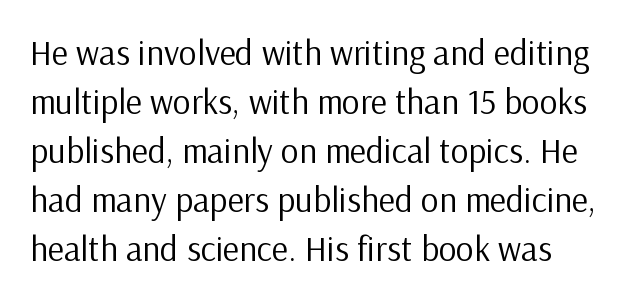
{"serif": "no", "italic": "no", "bold": "no", "weight": "regular", "width": "normal", "stroke_contrast": "low", "x_height": "medium", "monospaced": "no", "underline": "no", "line_spacing": "normal", "line_spacing_ratio": 1.4, "letter_spacing": "normal", "letter_spacing_em": 0.0, "glyph_px": 35}
